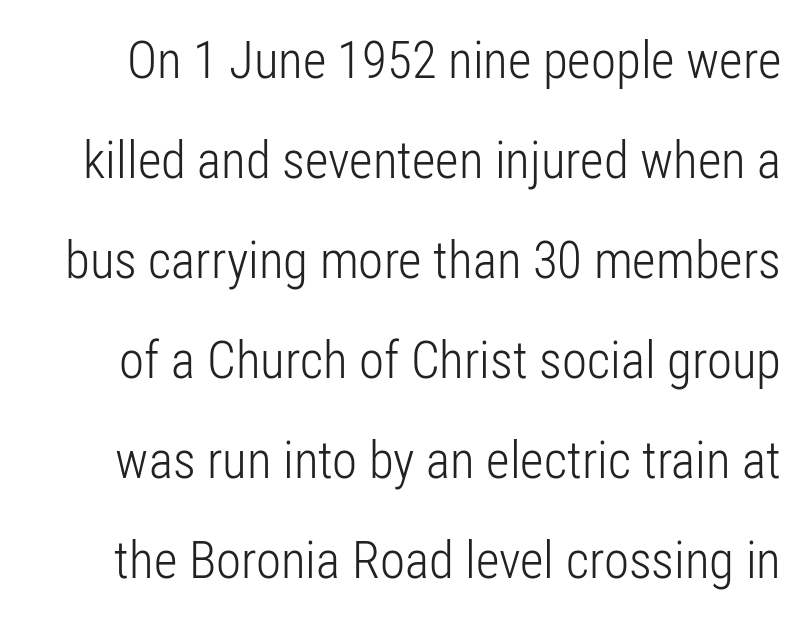
{"serif": "no", "italic": "no", "bold": "no", "weight": "light", "width": "condensed", "stroke_contrast": "low", "x_height": "medium", "monospaced": "no", "underline": "no", "line_spacing": "loose", "line_spacing_ratio": 1.96, "letter_spacing": "normal", "letter_spacing_em": 0.0, "glyph_px": 51}
